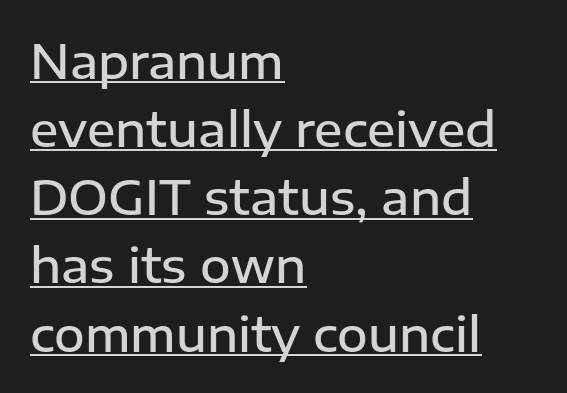
Underlining? Definitely there. The leading is moderate, giving the passage an even texture. These lines stack with their left ends in a neat column. These lines carry some extra weight — a demibold, not a full bold.
